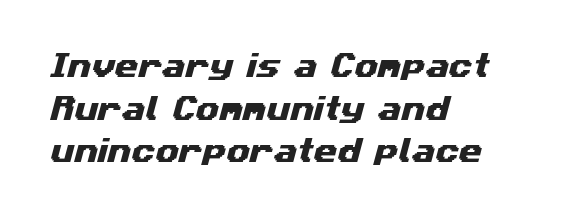
The rendering uses a moderate line-height, typical for paragraphs. Caption: standard tracking, unaltered. Check the space under the baseline: it is left empty. These lines are set flush left with a ragged right edge.
